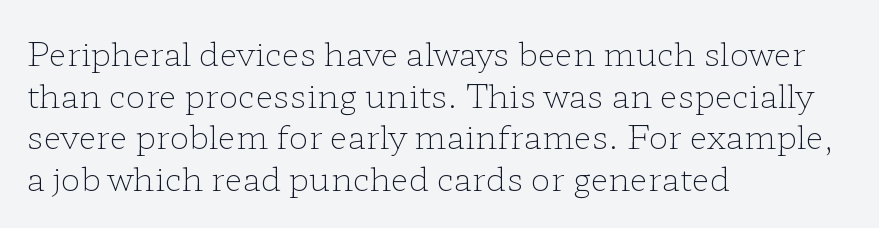
Each new line begins a customary step beneath the previous one. The lines are quadded left. Ascenders rise straight up at ninety degrees. Stroke thickness stays within the range of a standard reading face or lighter. The rendering uses natural spacing where letterforms have individual widths.
